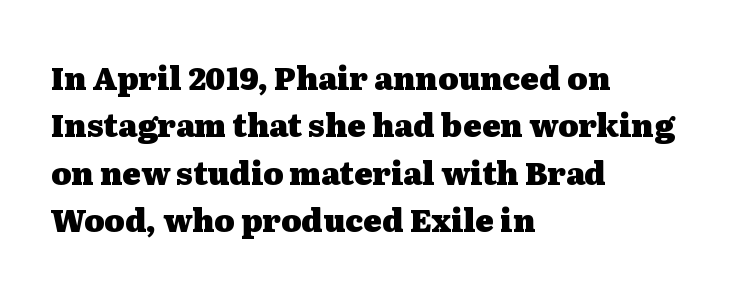
The compositor pushed each line to the left boundary. The vertical gap from one line to the next is medium. You could not count columns in this text — the font is proportionally spaced. Just letters on the line, the space beneath them empty.
